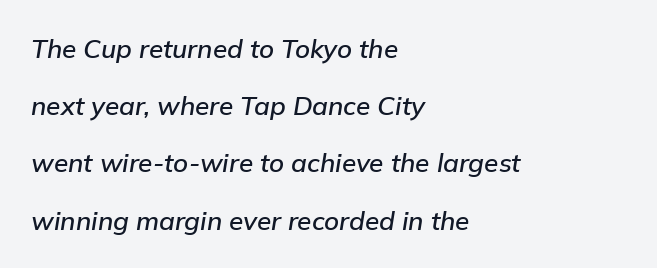
Q: Is the text italic (slanted)? A: Yes, it leans right by about 9 degrees.
Q: Is the text underlined? A: No.
Q: How is the paragraph aligned? A: Left-aligned.
Q: Is the spacing between letters normal or unusually wide? A: Normal.
Q: Is the spacing between lines tight, normal or loose? A: Loose.
